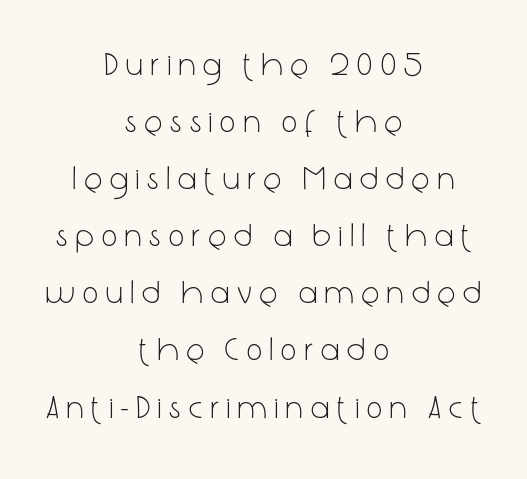
Visually the block forms a symmetrical silhouette, jagged on both flanks. Characters follow at a spacing far wider than the type designer built in. The rendering uses natural spacing where letterforms have individual widths. The weight tops out at a normal text grade. Observe the absence of serifs on each vertical stroke in this sample. The gap between lines stays unmarked.
